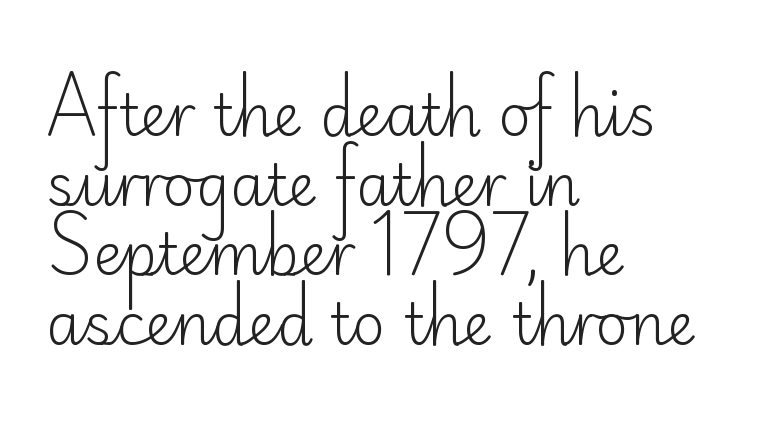
Q: Is the text bold? A: No.
Q: Is the text italic (slanted)? A: No, it is upright.
Q: Is the typeface a serif or a sans-serif typeface? A: Sans-serif.
Q: Is the text underlined? A: No.
Q: How is the paragraph aligned? A: Left-aligned.
Q: Is the spacing between letters normal or unusually wide? A: Normal.
Q: Width (condensed, normal, or wide)? A: Normal.
Q: Stroke contrast? A: Low.
Q: x-height? A: Small.
Q: Monospaced? A: No.
